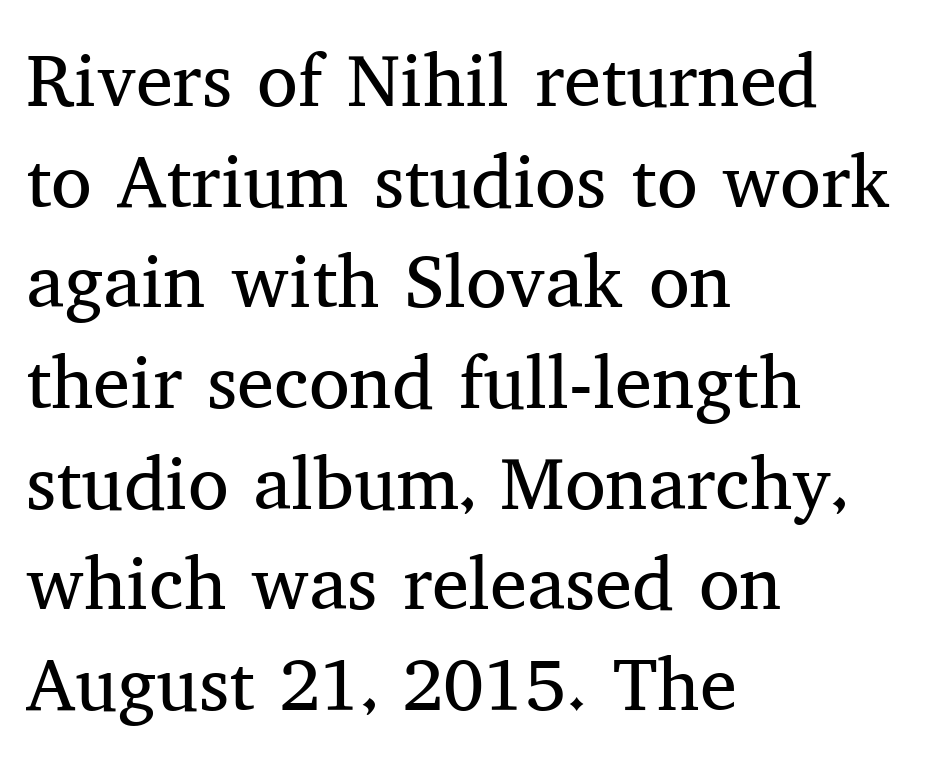
The image shows 74 px regular-weight serif type, upright; set left-aligned, normal line spacing (1.36x), normal letter spacing, not underlined; medium stroke contrast and a medium x-height.
